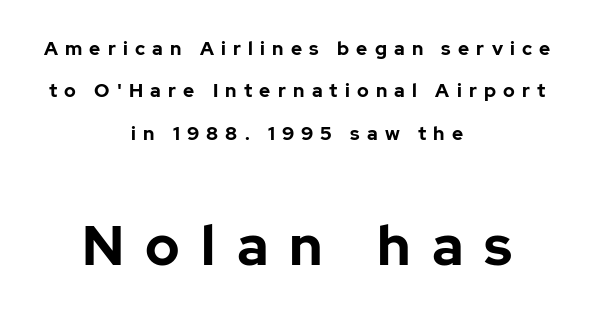
The image shows 56 px bold sans-serif type, upright; set centered, loose line spacing (2.23x), unusually wide letter spacing (+0.38 em), not underlined; the second (bottom) block is 2.95x larger; low stroke contrast and a medium x-height.
